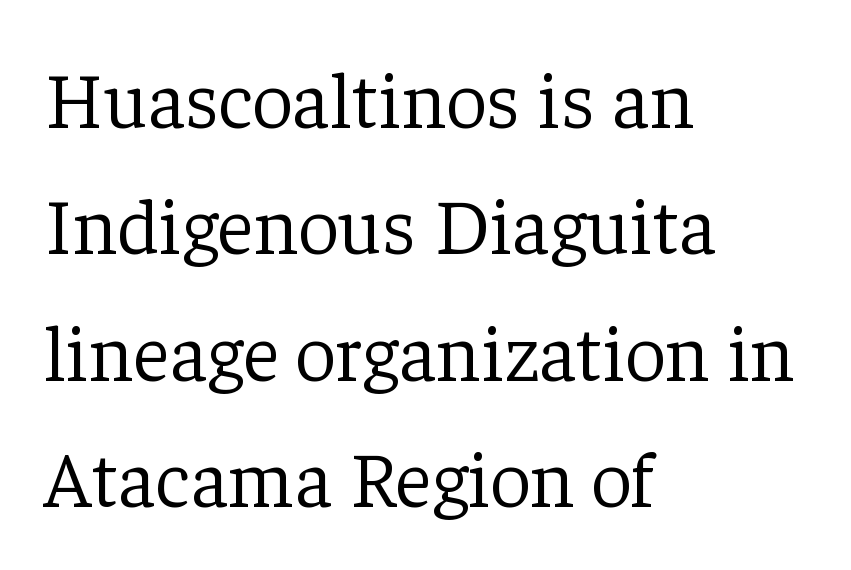
{"serif": "yes", "italic": "no", "bold": "no", "weight": "light", "width": "normal", "stroke_contrast": "low", "x_height": "medium", "monospaced": "no", "underline": "no", "align": "left", "line_spacing": "normal", "line_spacing_ratio": 1.58, "letter_spacing": "normal", "letter_spacing_em": 0.0, "glyph_px": 80}
